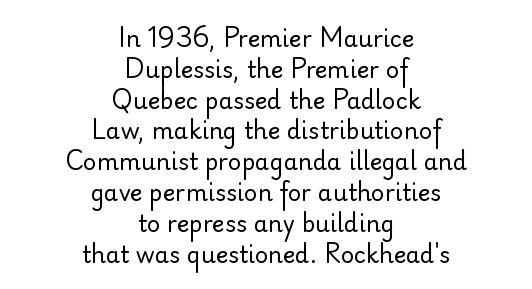
Evenly set lines give the paragraph a standard silhouette. These lines are centered, leaving both edges ragged. A roman cut, with each character standing at attention. Characters follow at the spacing the type designer built in. Nothing heavy about these letters — not bold at all.
